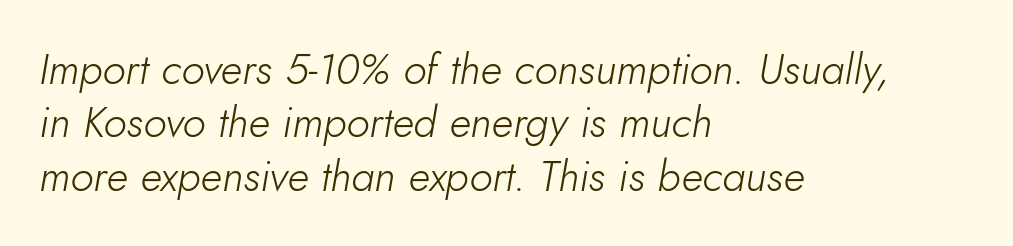
{"italic": "yes", "lean": "right", "slant_degrees": 10, "bold": "no", "weight": "light", "width": "normal", "stroke_contrast": "low", "x_height": "small", "monospaced": "no", "underline": "no", "align": "left", "line_spacing_ratio": 1.24, "letter_spacing": "normal", "letter_spacing_em": 0.0, "glyph_px": 43}
